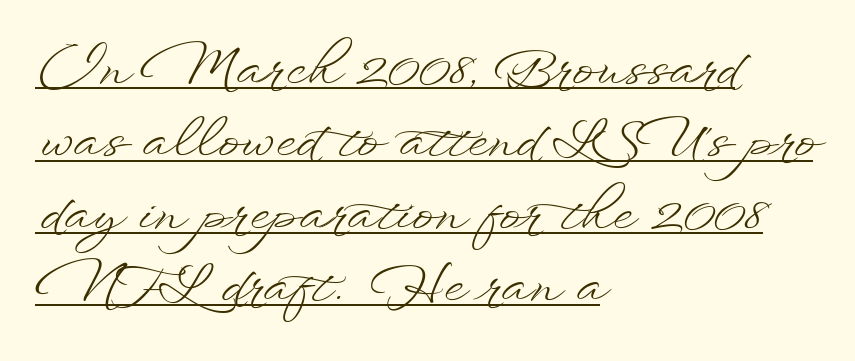
Casual observation: everything's shoved over to the left. Underline: present. Each new line begins a customary step beneath the previous one. Compared with a typical body face, this is equally light or lighter still.
